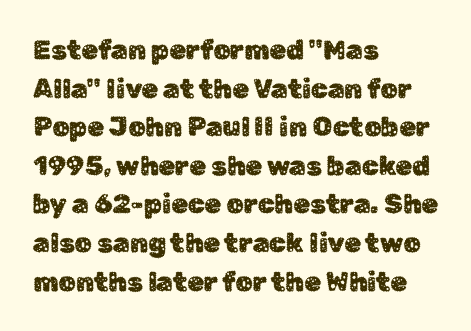
Q: Is the text italic (slanted)? A: No, it is upright.
Q: Is the text underlined? A: No.
Q: How is the paragraph aligned? A: Left-aligned.
Q: Is the spacing between letters normal or unusually wide? A: Normal.
Q: Is the spacing between lines tight, normal or loose? A: Normal.
